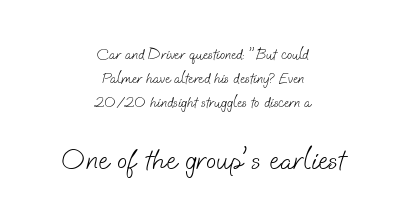
The image shows 30 px light sans-serif type; set centered, normal line spacing (1.59x), normal letter spacing, not underlined; the second (bottom) block is 2.0x larger; low stroke contrast and a small x-height.
